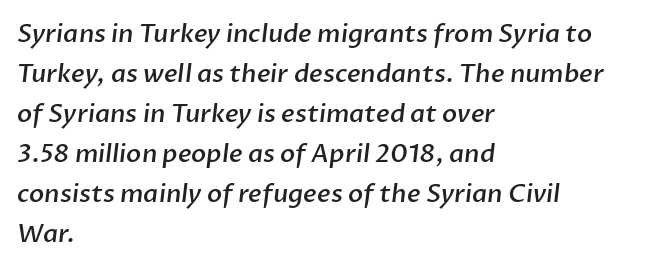
In CSS terms this would be text-align: left. This sample keeps an unexceptional amount of space between lines. Nobody drew a line under any word here. Students, this is semibold: more ink than regular, less than bold. The letters sit at their default tracking, neither squeezed nor spread.
